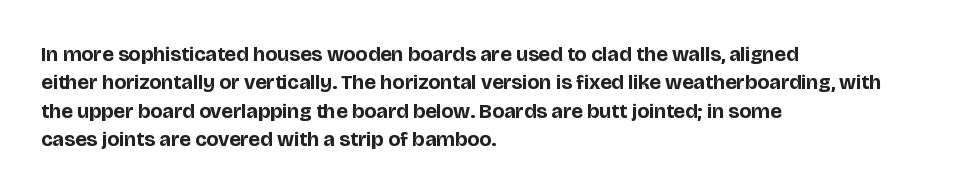
{"italic": "no", "bold": "yes", "underline": "no", "align": "left", "line_spacing": "normal", "line_spacing_ratio": 1.35, "letter_spacing": "normal", "letter_spacing_em": 0.0, "glyph_px": 21}
